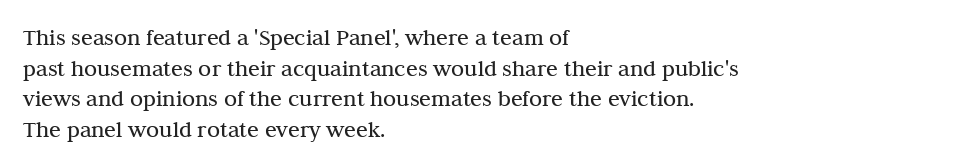
{"italic": "no", "bold": "no", "underline": "no", "align": "left", "line_spacing": "normal", "line_spacing_ratio": 1.28, "letter_spacing": "normal", "letter_spacing_em": 0.0, "glyph_px": 24}
